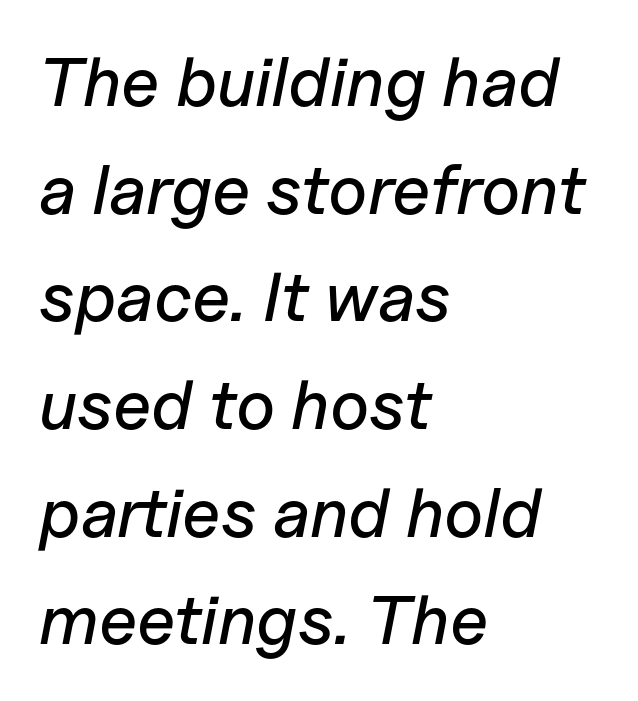
The image shows 69 px text type, italic (leaning right); set left-aligned, normal line spacing (1.56x), normal letter spacing, not underlined; low stroke contrast and a medium x-height.
